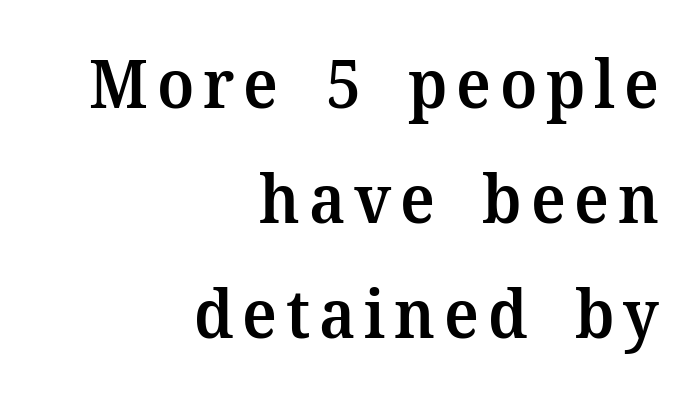
The image shows 67 px semibold serif type, upright; set right-aligned, line spacing 1.72x, not underlined; medium stroke contrast and a medium x-height.
